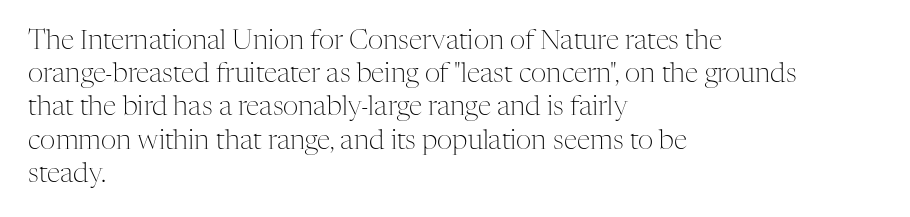
{"italic": "no", "bold": "no", "underline": "no", "align": "left", "line_spacing_ratio": 1.23, "letter_spacing": "normal", "letter_spacing_em": 0.0, "glyph_px": 27}
